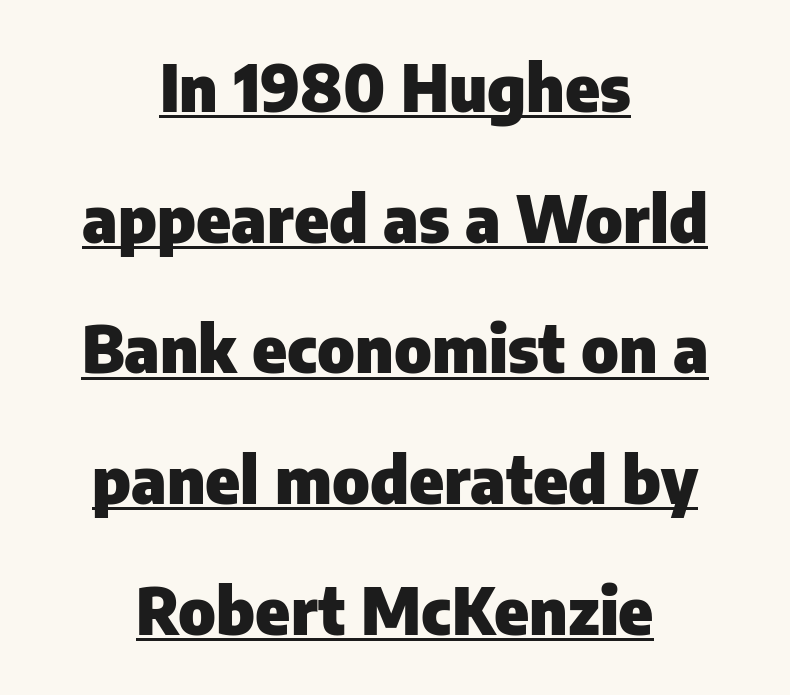
Q: Is the text bold? A: Yes.
Q: Is the text italic (slanted)? A: No, it is upright.
Q: Is the typeface a serif or a sans-serif typeface? A: Sans-serif.
Q: Is the text underlined? A: Yes.
Q: How is the paragraph aligned? A: Centered.
Q: Is the spacing between letters normal or unusually wide? A: Normal.
Q: Is the spacing between lines tight, normal or loose? A: Loose.
Q: Width (condensed, normal, or wide)? A: Normal.
Q: Stroke contrast? A: Low.
Q: x-height? A: Medium.
Q: Monospaced? A: No.
